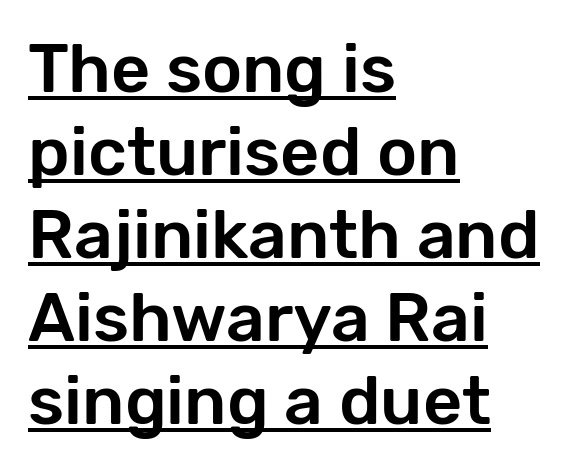
The tracking reads as untouched default to a designer's eye. The setting favours the left margin, as ordinary paragraphs usually do. This is sans-serif lettering, the kind often seen on screens and signage. Like a heading marked for emphasis, these lines bear an underscore. Notice how the stems are strictly vertical — no italics here. Note the varied advance widths — an 'i' is clearly narrower than an 'm'.
